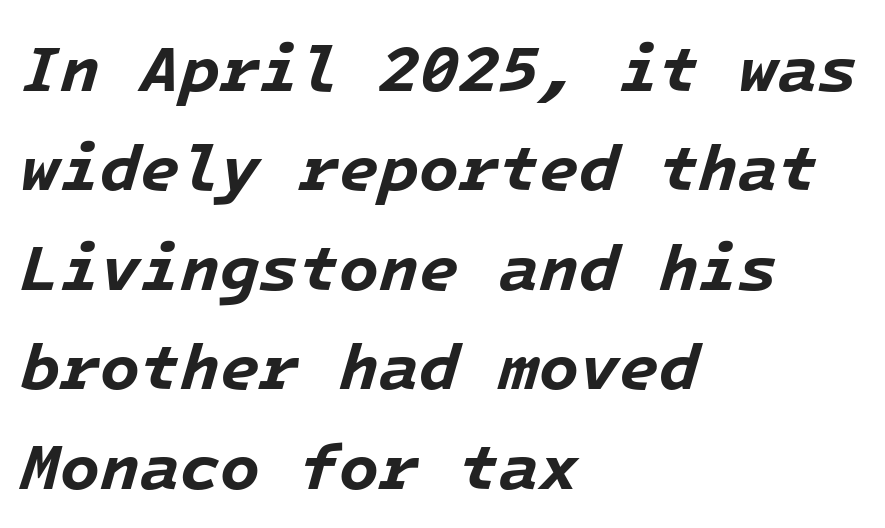
The image shows 65 px bold type, italic (leaning right), monospaced; set left-aligned, normal line spacing (1.53x), normal letter spacing, not underlined; low stroke contrast and a medium x-height.
